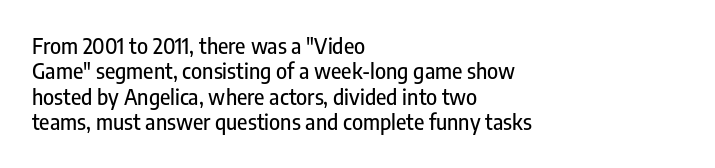
{"italic": "no", "underline": "no", "align": "left", "line_spacing_ratio": 1.21, "letter_spacing": "normal", "letter_spacing_em": 0.0, "glyph_px": 21}
